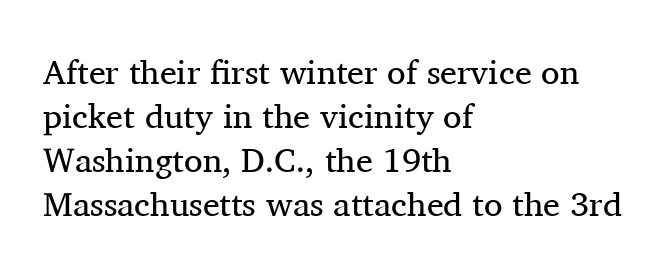
The image shows 34 px regular-weight serif type, upright; set left-aligned, normal line spacing (1.29x), normal letter spacing, not underlined; medium stroke contrast and a medium x-height.
